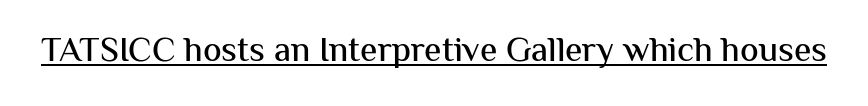
{"serif": "no", "italic": "no", "width": "normal", "stroke_contrast": "medium", "x_height": "medium", "monospaced": "no", "underline": "yes", "letter_spacing": "normal", "letter_spacing_em": 0.0, "glyph_px": 35}
